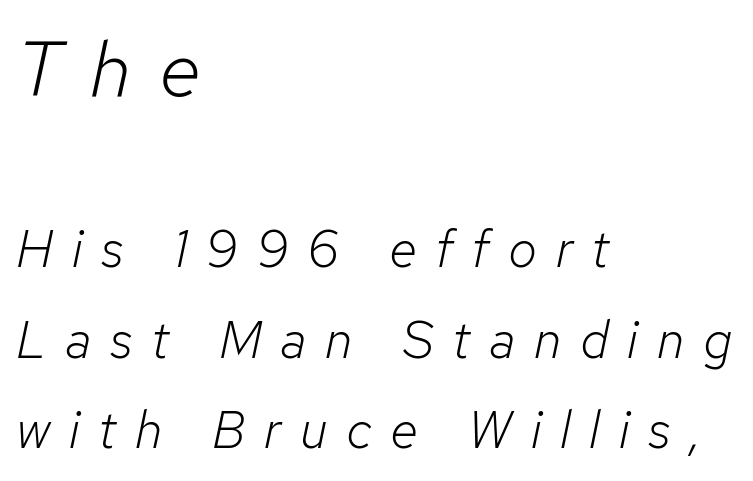
Note the varied advance widths — an 'i' is clearly narrower than an 'm'. Stroke mass is kept to a normal reading level or below. This rendering features lettering with no underline. Note: larger setting up top, smaller setting below. Every character sits at an angle, as italics do. The type is letterspaced generously, with wide tracking.
